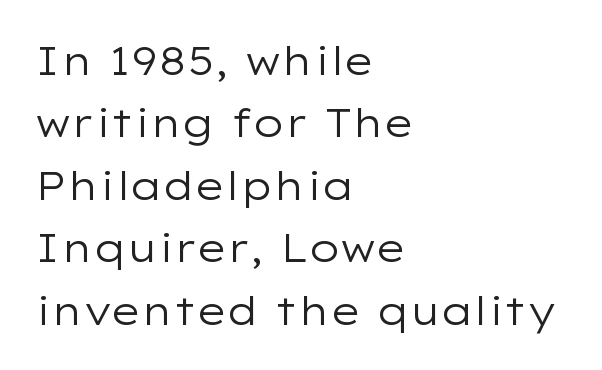
The rendering uses natural spacing where letterforms have individual widths. Plain, unruled lines of type. Is the letter spacing exaggerated? No — it looks like the ordinary default. The leading is moderate, giving the passage an even texture.
